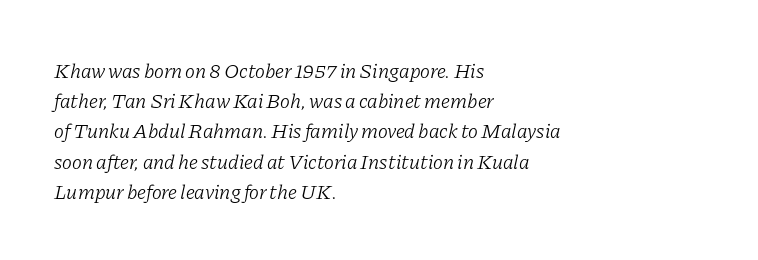
Q: Is the text bold? A: No.
Q: Is the text italic (slanted)? A: Yes, it leans right by about 11 degrees.
Q: Is the text underlined? A: No.
Q: How is the paragraph aligned? A: Left-aligned.
Q: Is the spacing between letters normal or unusually wide? A: Normal.
Q: Is the spacing between lines tight, normal or loose? A: Normal.
